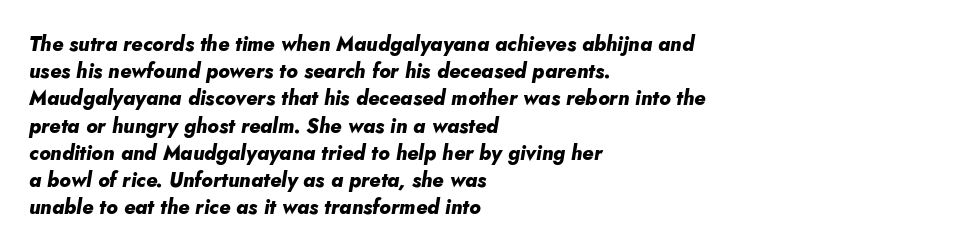
{"italic": "yes", "lean": "right", "slant_degrees": 10, "bold": "yes", "underline": "no", "align": "left", "line_spacing": "normal", "line_spacing_ratio": 1.36, "letter_spacing": "normal", "letter_spacing_em": 0.0, "glyph_px": 20}
